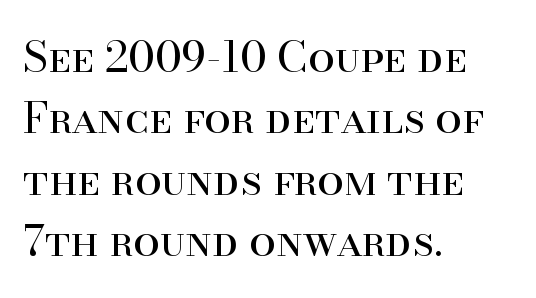
The image shows 43 px regular-weight serif type, upright; set left-aligned, normal line spacing (1.43x), normal letter spacing, not underlined; high stroke contrast and a small x-height.
